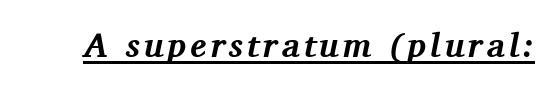
Spacing verdict: proportional, widths tailored to each character. A typographer would call this underscored text. These lines are composed in type with serifs. The axis of the letterforms is tilted away from vertical. Plenty of ink on the page — the face is bold.
